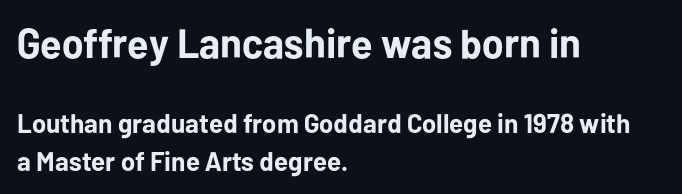
Each new line begins a customary step beneath the previous one. A classic flush-left, rag-right setting is used for this passage. The specimen omits any rule beneath the text block's lines. Each word holds together tightly as a unit, with standard inter-letter gaps. Spacing verdict: proportional, widths tailored to each character.
